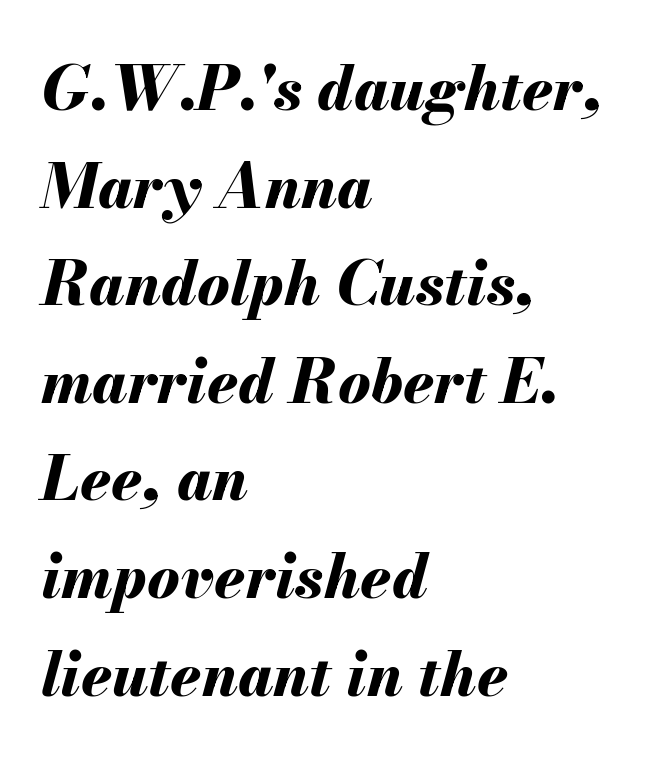
The image shows 61 px bold type, italic (leaning right); set left-aligned, normal line spacing (1.6x), normal letter spacing, not underlined; medium stroke contrast and a small x-height.
